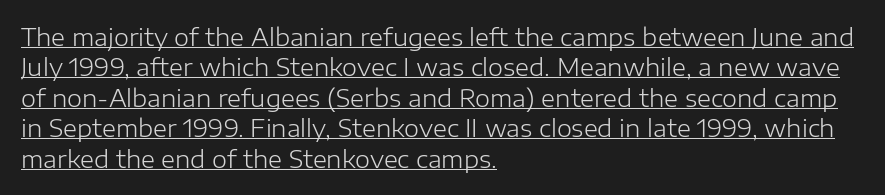
Q: Is the text bold? A: No.
Q: Is the text italic (slanted)? A: No, it is upright.
Q: Is the text underlined? A: Yes.
Q: How is the paragraph aligned? A: Left-aligned.
Q: Is the spacing between letters normal or unusually wide? A: Normal.
Q: Is the spacing between lines tight, normal or loose? A: Normal.
